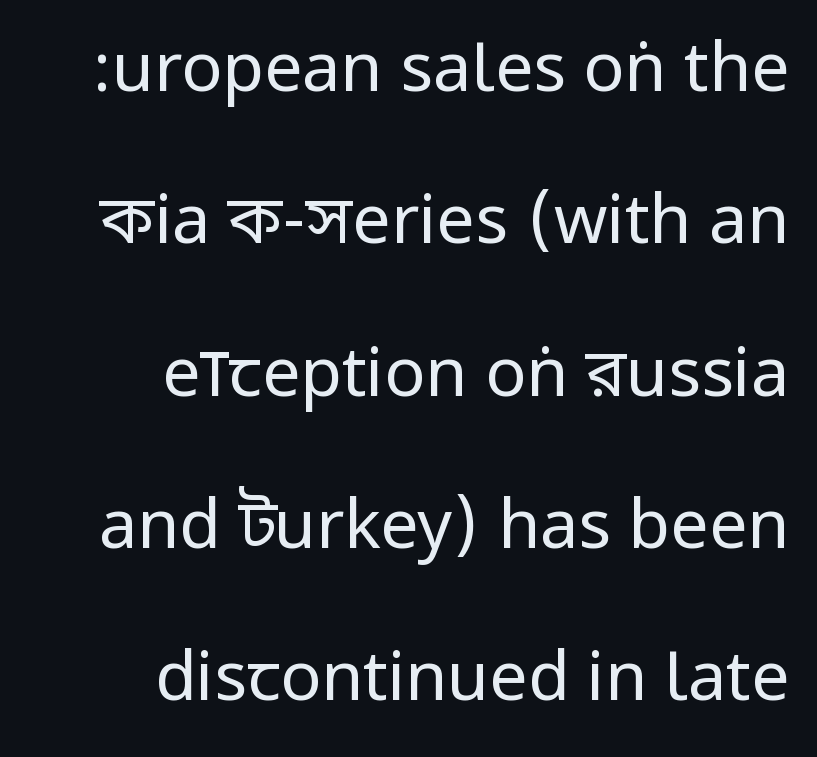
{"serif": "no", "italic": "no", "bold": "no", "weight": "regular", "width": "condensed", "stroke_contrast": "low", "underline": "no", "align": "right", "line_spacing": "loose", "line_spacing_ratio": 2.24, "letter_spacing": "normal", "letter_spacing_em": 0.0, "glyph_px": 68}
